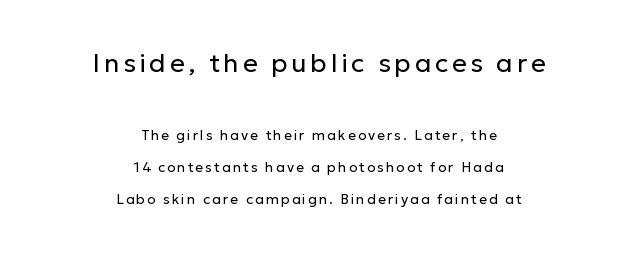
Q: Is the text bold? A: No.
Q: Is the text italic (slanted)? A: No, it is upright.
Q: Is the text underlined? A: No.
Q: How is the paragraph aligned? A: Centered.
Q: Is the spacing between lines tight, normal or loose? A: Loose.
Q: Which block of text is set in a larger size, the first (top) or the second (bottom)? A: The first (top) one.
